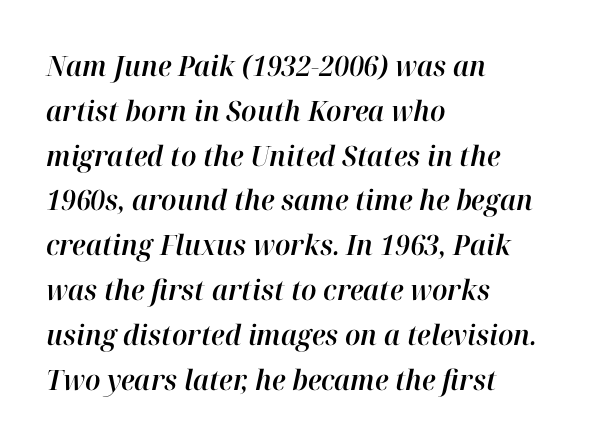
Q: Is the text italic (slanted)? A: Yes, it leans right by about 12 degrees.
Q: Is the text underlined? A: No.
Q: How is the paragraph aligned? A: Left-aligned.
Q: Is the spacing between letters normal or unusually wide? A: Normal.
Q: Is the spacing between lines tight, normal or loose? A: Normal.
Q: Width (condensed, normal, or wide)? A: Normal.
Q: Stroke contrast? A: High.
Q: x-height? A: Medium.
Q: Monospaced? A: No.
